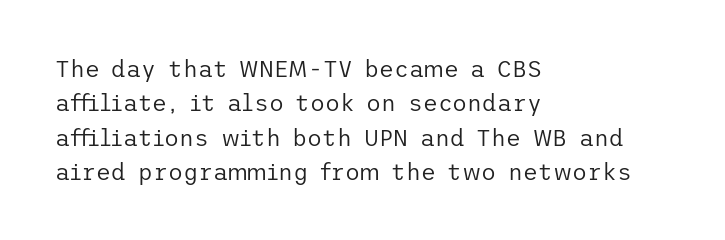
The image shows 23 px text type, upright; set left-aligned, normal line spacing (1.49x), normal letter spacing, not underlined.
